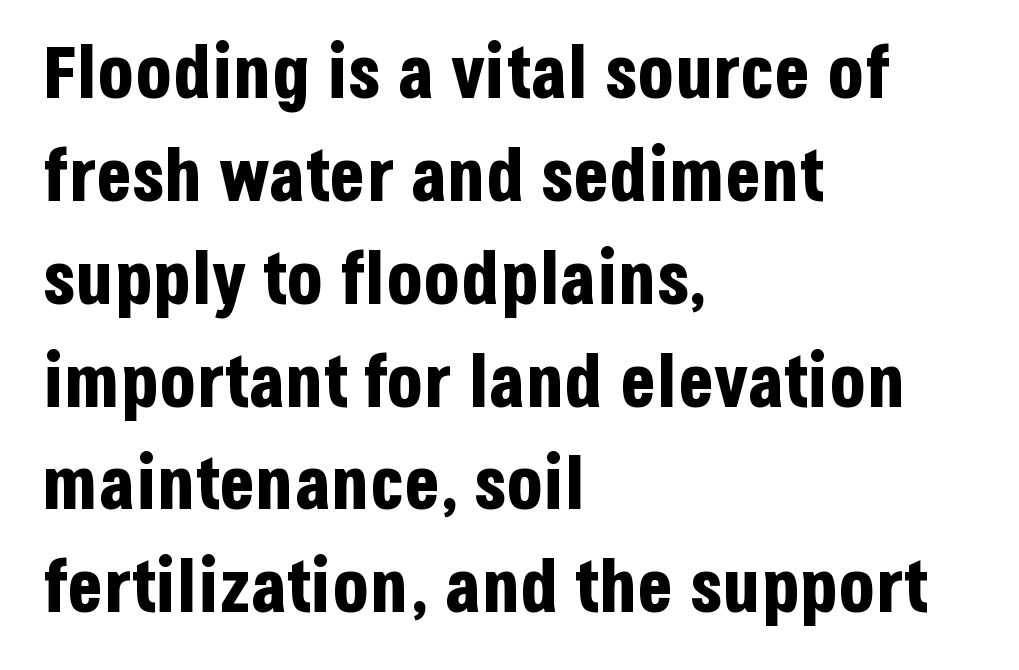
{"serif": "no", "italic": "no", "bold": "yes", "weight": "bold", "width": "condensed", "stroke_contrast": "low", "x_height": "large", "monospaced": "no", "underline": "no", "align": "left", "line_spacing": "normal", "line_spacing_ratio": 1.39, "letter_spacing": "normal", "letter_spacing_em": 0.0, "glyph_px": 74}
